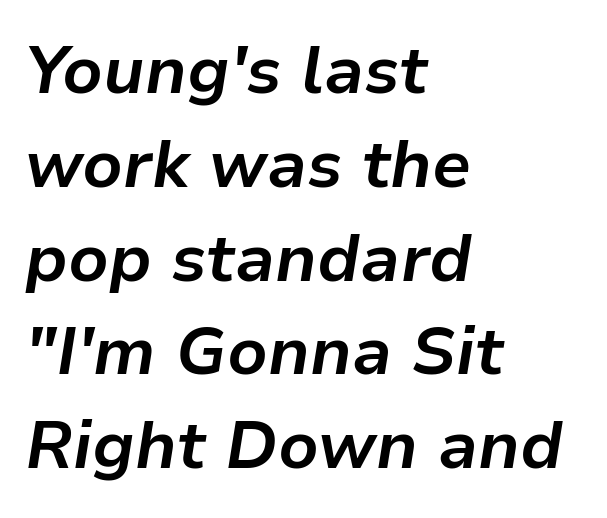
{"italic": "yes", "lean": "right", "slant_degrees": 9, "bold": "yes", "weight": "bold", "width": "normal", "stroke_contrast": "low", "x_height": "medium", "monospaced": "no", "underline": "no", "align": "left", "line_spacing": "normal", "line_spacing_ratio": 1.4, "letter_spacing": "normal", "letter_spacing_em": 0.0, "glyph_px": 67}
